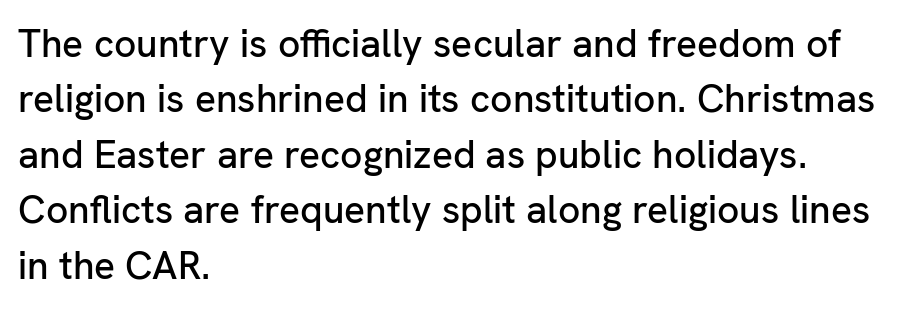
{"serif": "no", "italic": "no", "width": "normal", "stroke_contrast": "low", "x_height": "medium", "monospaced": "no", "underline": "no", "align": "left", "line_spacing": "normal", "line_spacing_ratio": 1.42, "letter_spacing": "normal", "letter_spacing_em": 0.0, "glyph_px": 39}
